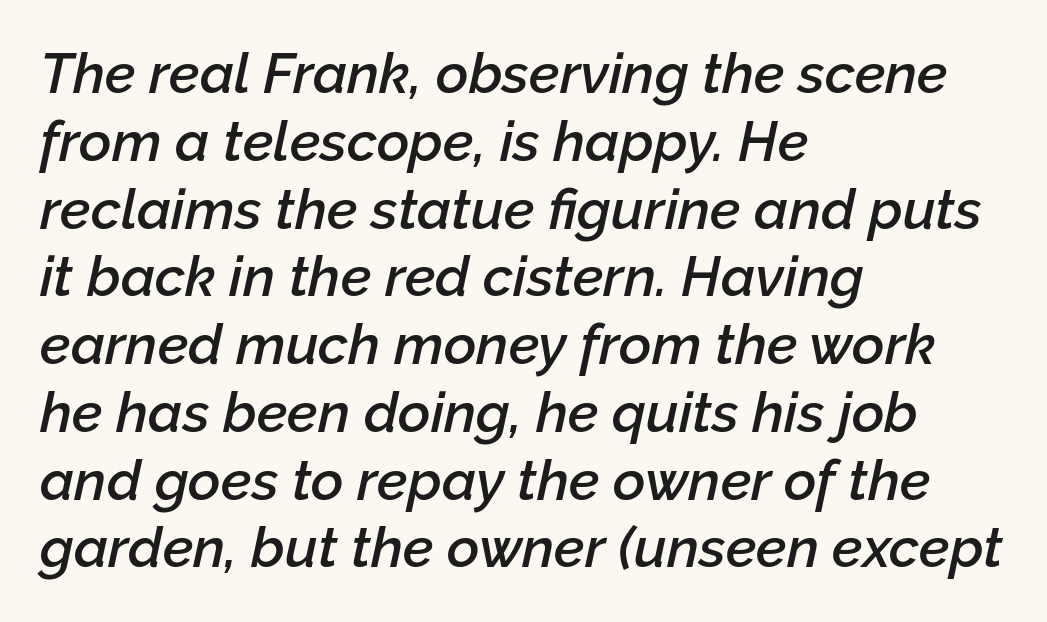
Notice how the stems are inclined rather than vertical — that's the hallmark of italics. Summary of weight: moderately heavy, a semibold. Layout note: lines flush left. Here the glyphs are tracked normally, forming tight word shapes.
